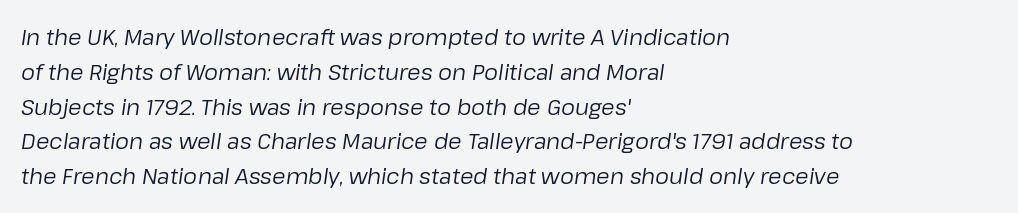
{"italic": "yes", "lean": "right", "slant_degrees": 8, "bold": "no", "underline": "no", "align": "left", "line_spacing": "normal", "line_spacing_ratio": 1.58, "letter_spacing": "normal", "letter_spacing_em": 0.0, "glyph_px": 22}
